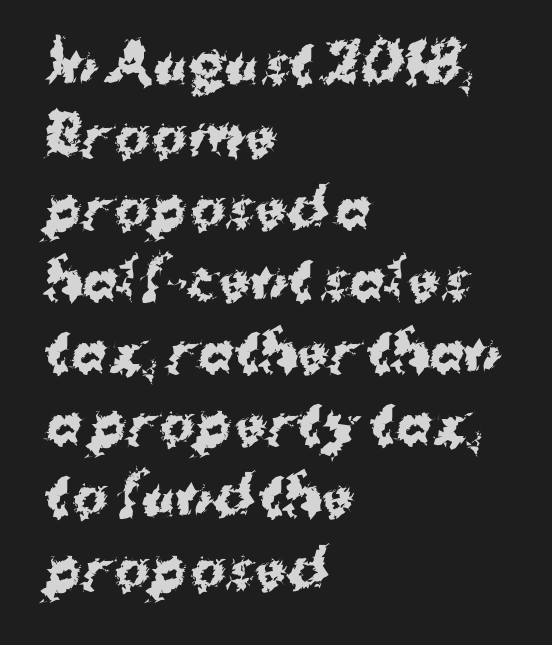
Q: Is the text bold? A: Yes.
Q: Is the text italic (slanted)? A: Yes.
Q: Is the typeface a serif or a sans-serif typeface? A: Sans-serif.
Q: Is the text underlined? A: No.
Q: How is the paragraph aligned? A: Left-aligned.
Q: Is the spacing between letters normal or unusually wide? A: Normal.
Q: Is the spacing between lines tight, normal or loose? A: Normal.
Q: Width (condensed, normal, or wide)? A: Normal.
Q: Stroke contrast? A: Medium.
Q: x-height? A: Medium.
Q: Monospaced? A: No.
